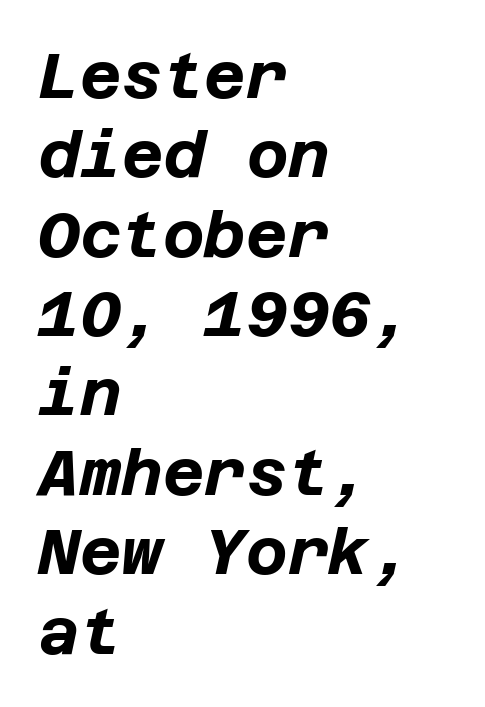
A typesetter would mark this as italic. No extra tracking has been applied to these lines. The strip under each line holds only bare page. Typographic density is high because the face is bold.
